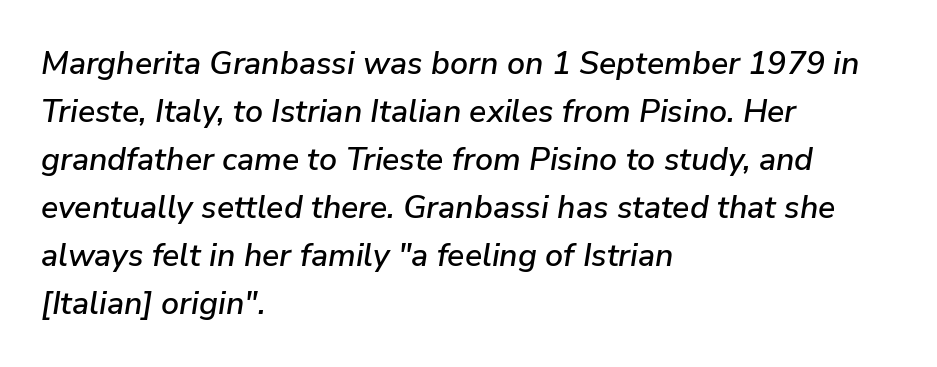
{"italic": "yes", "lean": "right", "slant_degrees": 9, "width": "normal", "stroke_contrast": "low", "x_height": "medium", "monospaced": "no", "underline": "no", "align": "left", "line_spacing": "normal", "line_spacing_ratio": 1.5, "letter_spacing": "normal", "letter_spacing_em": 0.0, "glyph_px": 32}
